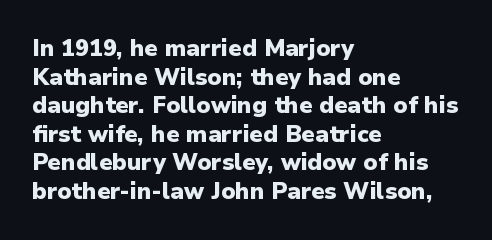
The image shows 23 px bold type, upright; set left-aligned, line spacing 1.24x, normal letter spacing, not underlined.
